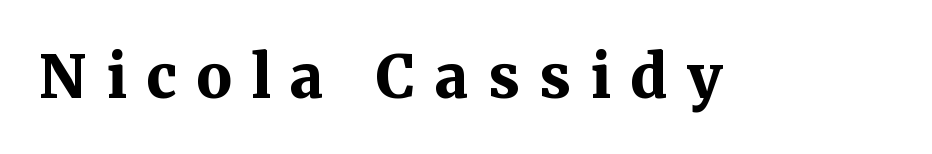
Rendered with straight, roman letterforms. The designer went with a serif here, giving each stem small feet. Glance below the letters and you will spot only blank space. The letters advance in unequal steps, a hallmark of proportional type.
